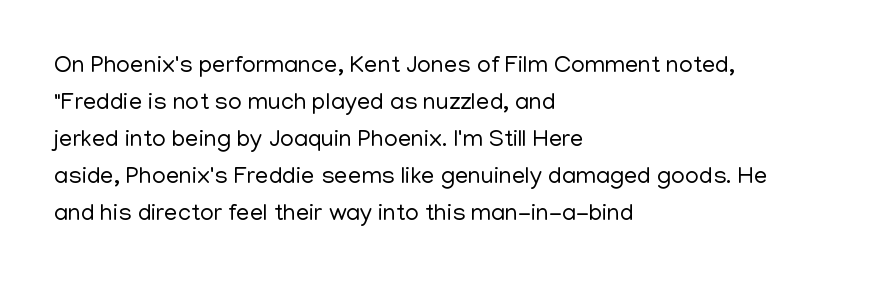
Q: Is the text bold? A: No.
Q: Is the text italic (slanted)? A: No, it is upright.
Q: Is the text underlined? A: No.
Q: How is the paragraph aligned? A: Left-aligned.
Q: Is the spacing between letters normal or unusually wide? A: Normal.
Q: Is the spacing between lines tight, normal or loose? A: Normal.
